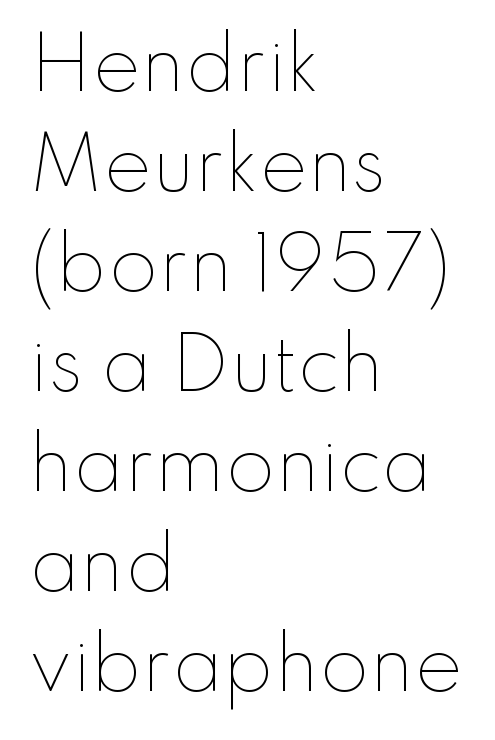
Beneath every word, the page is bare. The letters stand upright; this is a roman face. A typesetter would call this leading conventional body-copy spacing. What stands out about the letter spacing? Nothing — it is the standard amount. You could not count columns in this text — the font is proportionally spaced.
